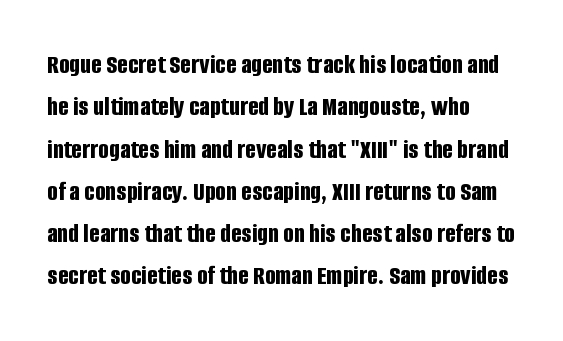
If you drew a line through each stem, it would be perfectly vertical. Descenders are the only things crossing below the line. Think of a printed novel: that variable character pitch is what you see here. Is the type bold? Yes — the strokes are clearly thick and heavy. These lines sit exactly where default settings would place them. The passage shown has conventional tracking throughout.
